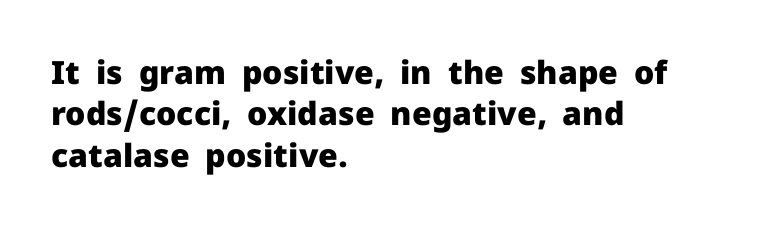
Q: Is the text bold? A: Yes.
Q: Is the text italic (slanted)? A: No, it is upright.
Q: Is the typeface a serif or a sans-serif typeface? A: Sans-serif.
Q: Is the text underlined? A: No.
Q: How is the paragraph aligned? A: Left-aligned.
Q: Is the spacing between letters normal or unusually wide? A: Normal.
Q: Is the spacing between lines tight, normal or loose? A: Normal.
Q: Width (condensed, normal, or wide)? A: Normal.
Q: Stroke contrast? A: Low.
Q: x-height? A: Medium.
Q: Monospaced? A: No.
